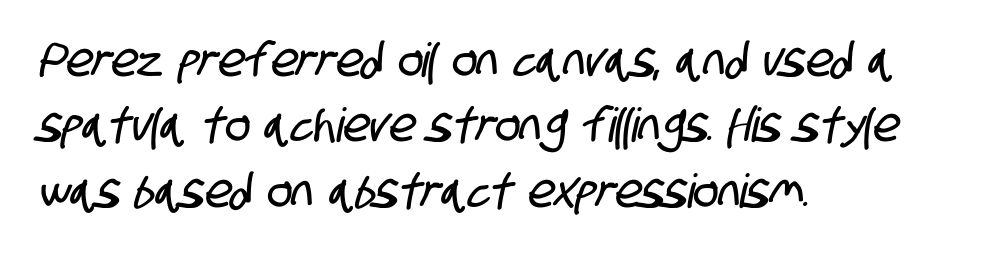
Q: Is the typeface a serif or a sans-serif typeface? A: Sans-serif.
Q: Is the text underlined? A: No.
Q: How is the paragraph aligned? A: Left-aligned.
Q: Is the spacing between letters normal or unusually wide? A: Normal.
Q: Is the spacing between lines tight, normal or loose? A: Normal.
Q: Width (condensed, normal, or wide)? A: Condensed.
Q: Stroke contrast? A: Low.
Q: x-height? A: Large.
Q: Monospaced? A: No.
